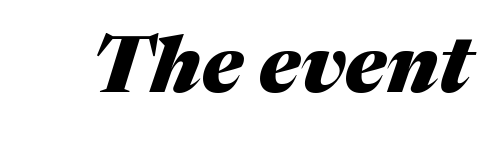
The image shows 78 px heavy type, italic (leaning right); set normal letter spacing, not underlined; medium stroke contrast and a medium x-height.
